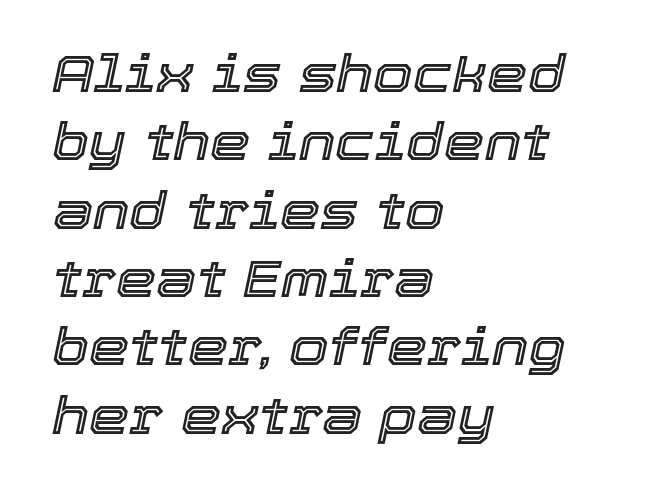
Rendered with sloped, italic letterforms. Letter spacing: default. Typeset ragged right — the left edge is the straight one. The gap between lines stays unmarked. The letters advance in unequal steps, a hallmark of proportional type. Rows of type keep a routine distance in the vertical direction.
